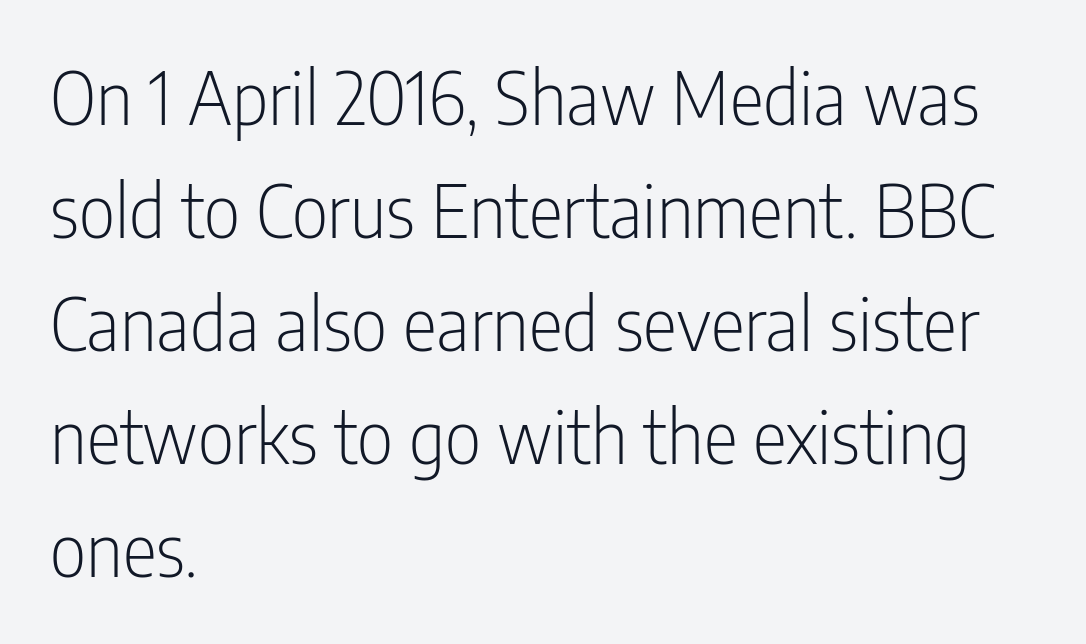
{"serif": "no", "italic": "no", "bold": "no", "weight": "light", "width": "condensed", "stroke_contrast": "low", "x_height": "medium", "monospaced": "no", "underline": "no", "align": "left", "line_spacing": "normal", "line_spacing_ratio": 1.57, "letter_spacing": "normal", "letter_spacing_em": 0.0, "glyph_px": 72}
